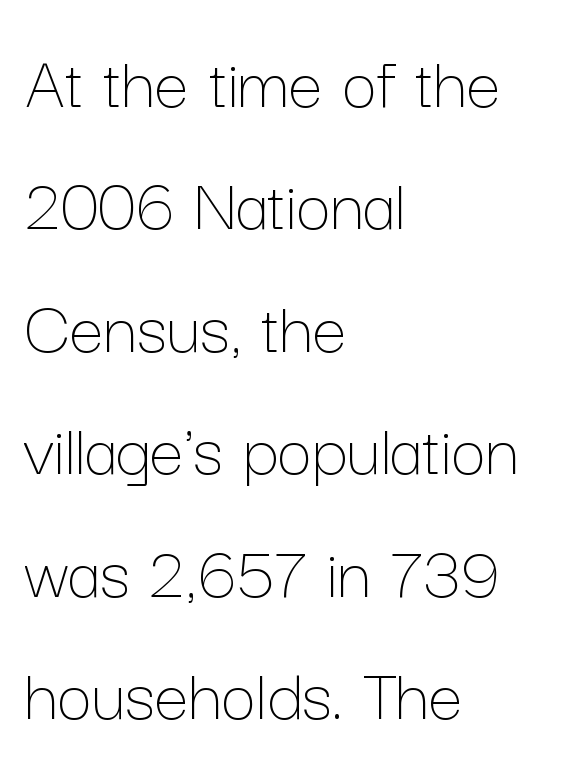
Q: Is the text bold? A: No.
Q: Is the text italic (slanted)? A: No, it is upright.
Q: Is the text underlined? A: No.
Q: How is the paragraph aligned? A: Left-aligned.
Q: Is the spacing between letters normal or unusually wide? A: Normal.
Q: Is the spacing between lines tight, normal or loose? A: Normal.
Q: Width (condensed, normal, or wide)? A: Normal.
Q: Stroke contrast? A: Low.
Q: x-height? A: Medium.
Q: Monospaced? A: No.
